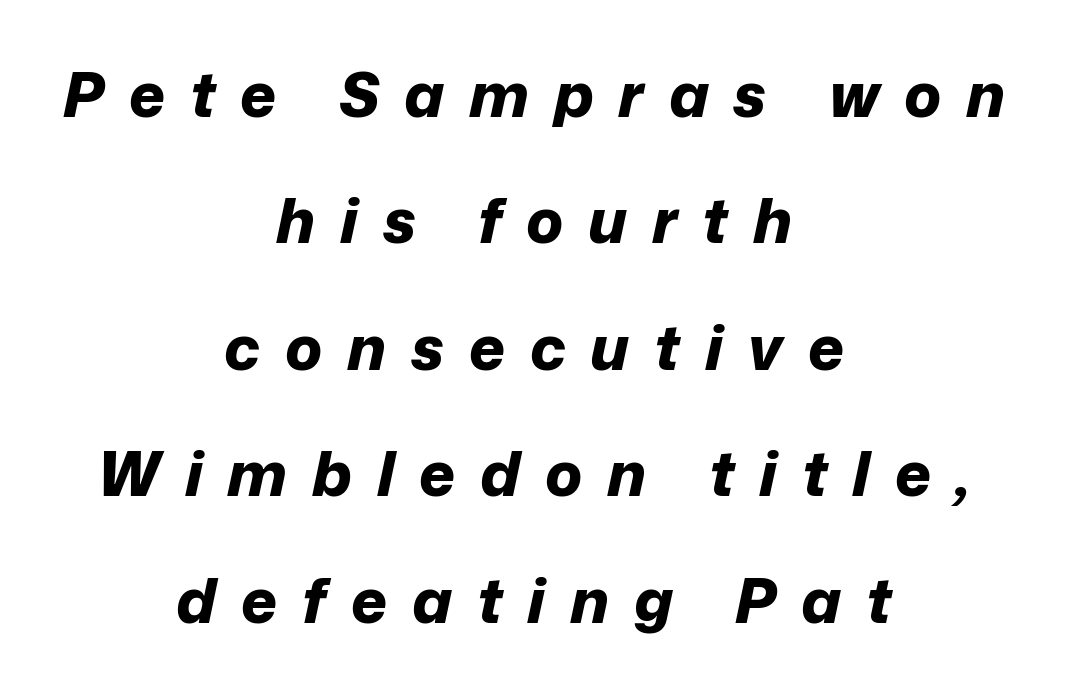
The compositor balanced each line on the midline. Slanted lettering throughout. Is the letter spacing exaggerated? Yes — the characters are pushed far apart. Quick note: interline space is abundant. A typesetter would call this proportional, since set widths differ per character. No word sits above an underline.
